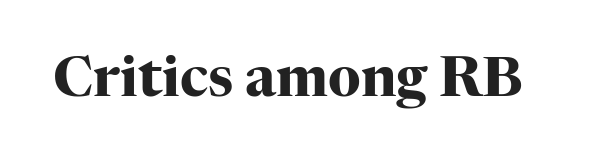
{"serif": "yes", "italic": "no", "bold": "yes", "weight": "heavy", "width": "normal", "stroke_contrast": "high", "x_height": "medium", "monospaced": "no", "underline": "no", "letter_spacing": "normal", "letter_spacing_em": 0.0, "glyph_px": 55}
